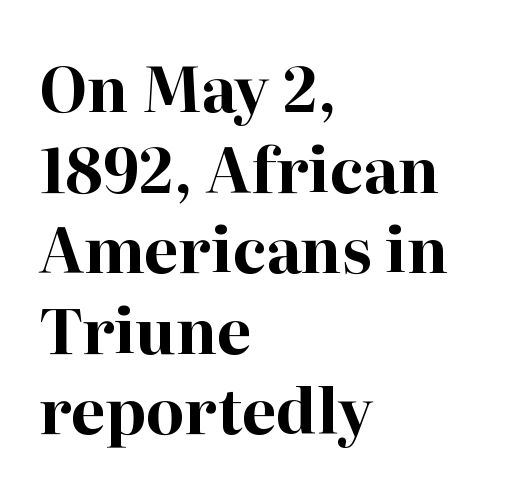
{"serif": "yes", "italic": "no", "bold": "yes", "weight": "bold", "width": "normal", "stroke_contrast": "high", "x_height": "medium", "monospaced": "no", "underline": "no", "align": "left", "line_spacing": "normal", "line_spacing_ratio": 1.3, "letter_spacing": "normal", "letter_spacing_em": 0.0, "glyph_px": 62}
